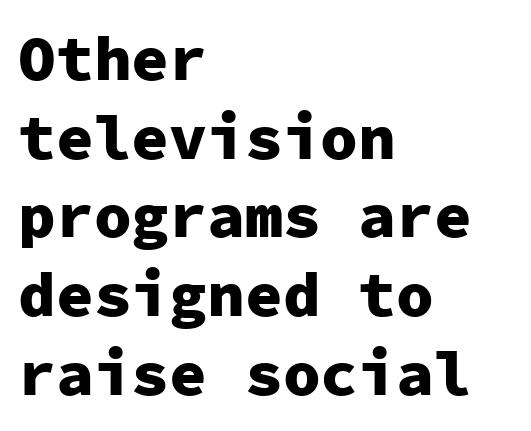
Q: Is the text bold? A: Yes.
Q: Is the text italic (slanted)? A: No, it is upright.
Q: Is the typeface a serif or a sans-serif typeface? A: Sans-serif.
Q: Is the text underlined? A: No.
Q: How is the paragraph aligned? A: Left-aligned.
Q: Is the spacing between letters normal or unusually wide? A: Normal.
Q: Is the spacing between lines tight, normal or loose? A: Normal.
Q: Width (condensed, normal, or wide)? A: Normal.
Q: Stroke contrast? A: Low.
Q: x-height? A: Medium.
Q: Monospaced? A: Yes.
